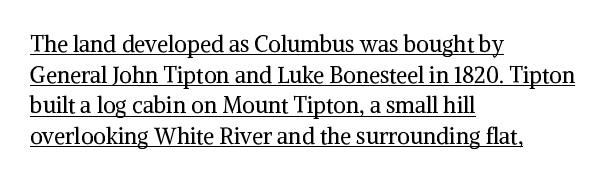
The image shows 22 px text type, upright; set left-aligned, normal line spacing (1.39x), normal letter spacing, underlined.
